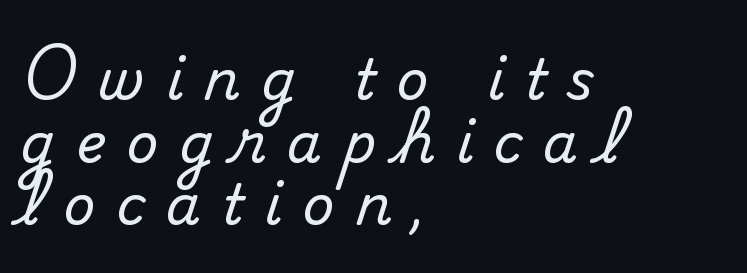
Q: Is the text italic (slanted)? A: Yes.
Q: Is the typeface a serif or a sans-serif typeface? A: Serif.
Q: Is the text underlined? A: No.
Q: How is the paragraph aligned? A: Left-aligned.
Q: Is the spacing between letters normal or unusually wide? A: Unusually wide.
Q: Is the spacing between lines tight, normal or loose? A: Tight.
Q: Width (condensed, normal, or wide)? A: Normal.
Q: Stroke contrast? A: Medium.
Q: x-height? A: Small.
Q: Monospaced? A: No.
